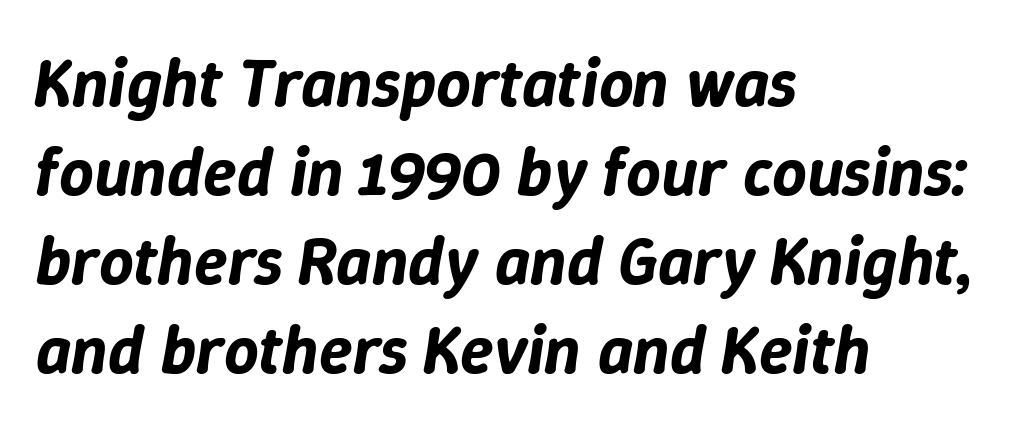
Q: Is the text italic (slanted)? A: Yes, it leans right by about 9 degrees.
Q: Is the text underlined? A: No.
Q: How is the paragraph aligned? A: Left-aligned.
Q: Is the spacing between letters normal or unusually wide? A: Normal.
Q: Is the spacing between lines tight, normal or loose? A: Normal.
Q: Width (condensed, normal, or wide)? A: Normal.
Q: Stroke contrast? A: Low.
Q: x-height? A: Medium.
Q: Monospaced? A: No.
